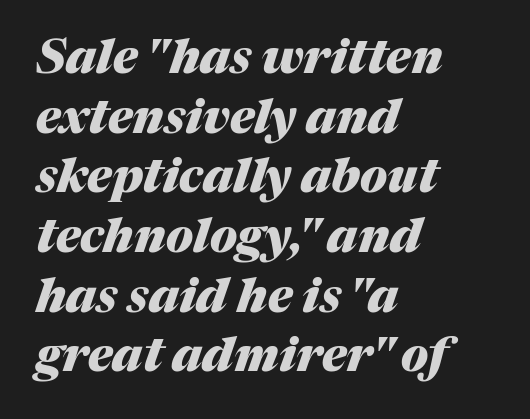
Q: Is the text bold? A: Yes.
Q: Is the text italic (slanted)? A: Yes, it leans right by about 17 degrees.
Q: Is the text underlined? A: No.
Q: How is the paragraph aligned? A: Left-aligned.
Q: Is the spacing between letters normal or unusually wide? A: Normal.
Q: Is the spacing between lines tight, normal or loose? A: Normal.
Q: Width (condensed, normal, or wide)? A: Normal.
Q: Stroke contrast? A: Medium.
Q: x-height? A: Medium.
Q: Monospaced? A: No.
